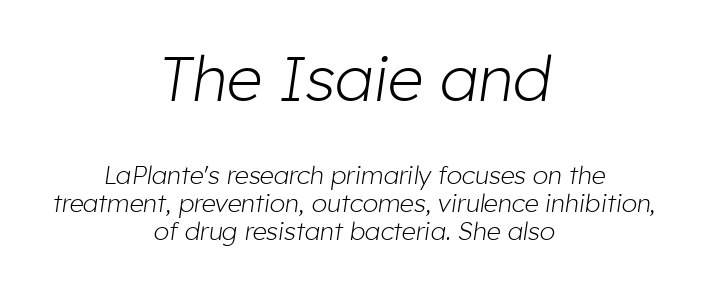
{"italic": "yes", "lean": "right", "slant_degrees": 8, "bold": "no", "weight": "light", "width": "normal", "stroke_contrast": "low", "x_height": "medium", "monospaced": "no", "underline": "no", "align": "center", "line_spacing": "tight", "line_spacing_ratio": 1.12, "letter_spacing": "normal", "letter_spacing_em": 0.0, "larger_block": "first", "size_ratio": 2.52, "glyph_px": 63}
